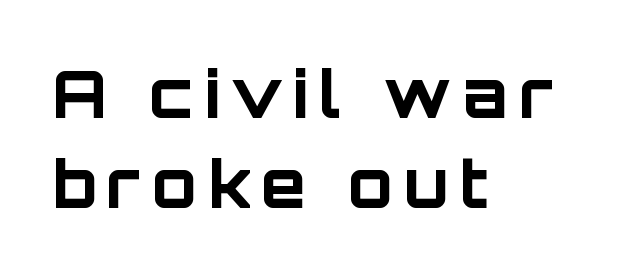
{"serif": "no", "italic": "no", "bold": "yes", "weight": "bold", "width": "normal", "stroke_contrast": "low", "x_height": "large", "monospaced": "no", "underline": "no", "align": "left", "line_spacing": "normal", "line_spacing_ratio": 1.39, "glyph_px": 65}
